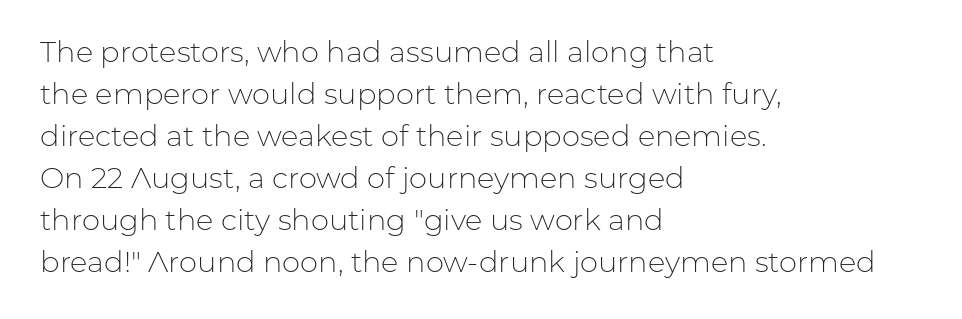
{"serif": "no", "italic": "no", "bold": "no", "weight": "light", "width": "normal", "stroke_contrast": "low", "x_height": "medium", "monospaced": "no", "underline": "no", "align": "left", "line_spacing": "normal", "line_spacing_ratio": 1.45, "letter_spacing": "normal", "letter_spacing_em": 0.0, "glyph_px": 29}
